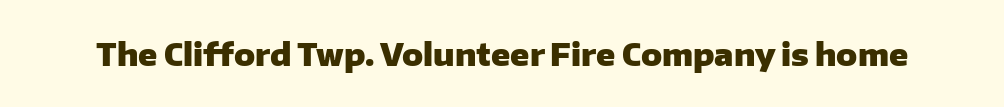
Q: Is the text bold? A: Yes.
Q: Is the text italic (slanted)? A: No, it is upright.
Q: Is the typeface a serif or a sans-serif typeface? A: Sans-serif.
Q: Is the text underlined? A: No.
Q: Is the spacing between letters normal or unusually wide? A: Normal.
Q: Width (condensed, normal, or wide)? A: Normal.
Q: Stroke contrast? A: Low.
Q: x-height? A: Medium.
Q: Monospaced? A: No.
